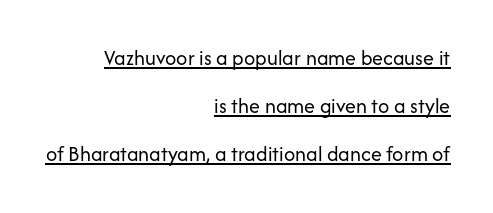
The glyphs are accompanied by a horizontal stroke just below them. This reads as an unemphasized weight, regular at the heaviest. The line-height multiplier appears high, well above default. The passage shown has conventional tracking throughout. This sample is right-justified, so line beginnings fall wherever the words allow. Does the lettering tilt? It doesn't — this is upright.
